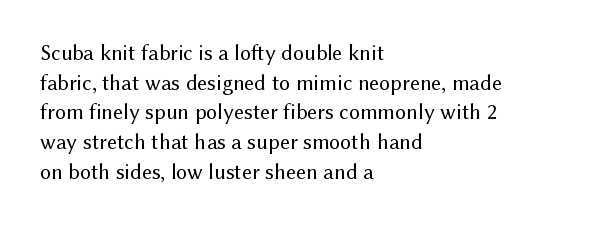
Unmarked baselines from the first word to the last. The designer left line spacing at the default. The rendering anchors every line to the left-hand side. The gaps between neighbouring characters are ordinary and unremarkable. The type sits square on the baseline with zero lean.
